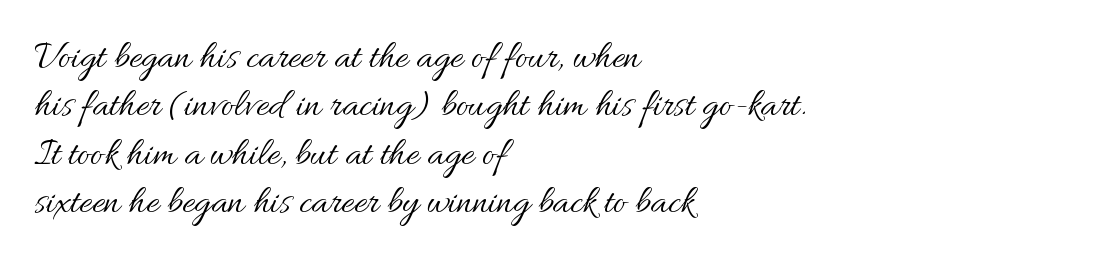
The image shows 39 px regular-weight type; set left-aligned, line spacing 1.24x, normal letter spacing, not underlined; medium stroke contrast and a small x-height.
